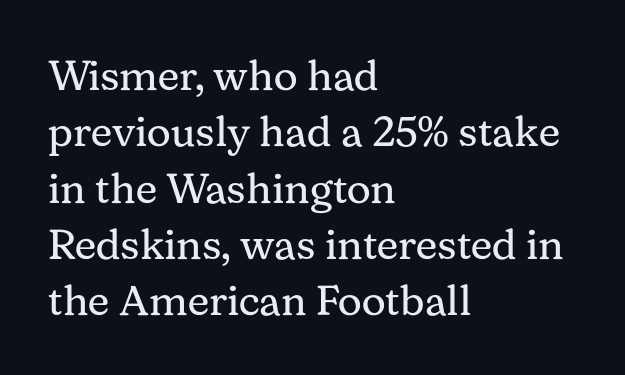
Does the lettering tilt? It doesn't — this is upright. The passage is arranged the way most books set body copy — flush left. Quick note: interline space is typical. A light-to-regular cut is what we see here. Think of a printed novel: that variable character pitch is what you see here. Tracking value appears to be zero — textbook default spacing.
